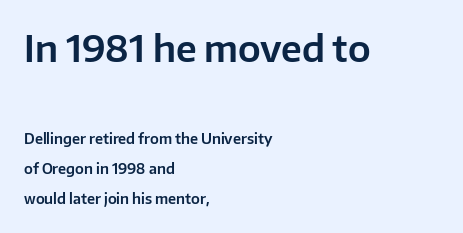
The rendering uses natural spacing where letterforms have individual widths. The specimen omits any rule beneath the text block's lines. Honestly, the letter spacing is just normal — you wouldn't notice it. In CSS terms this would be text-align: left.
